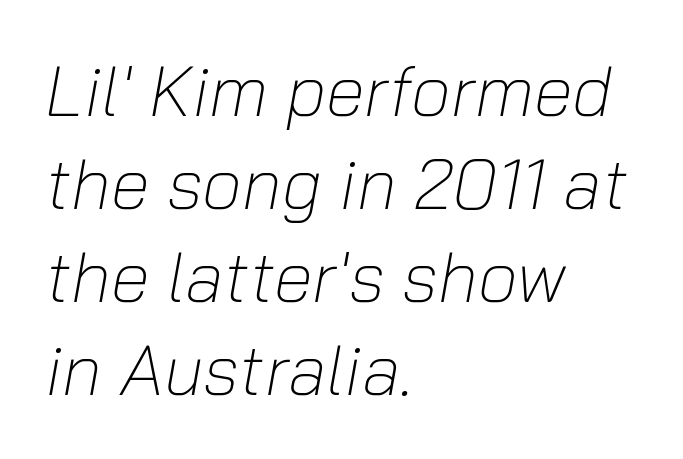
The image shows 71 px light type, italic (leaning right); set left-aligned, normal line spacing (1.31x), normal letter spacing, not underlined; low stroke contrast and a medium x-height.
